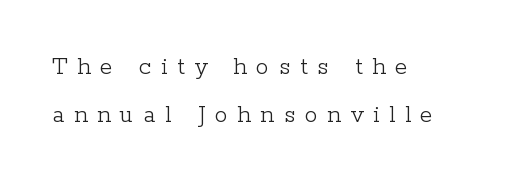
The image shows 26 px text type, upright; set left-aligned, line spacing 1.83x, unusually wide letter spacing (+0.37 em), not underlined.
